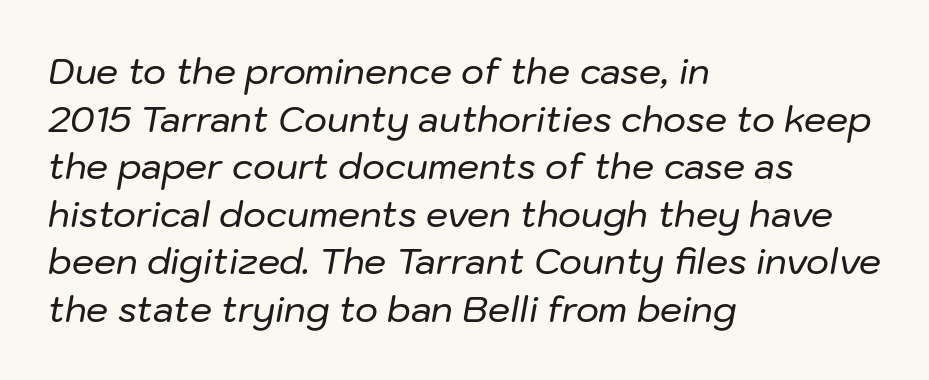
Bare-footed words on every line. Caption: standard tracking, unaltered. The space between consecutive lines is moderate. You can tell it's italic because the verticals aren't actually vertical.
